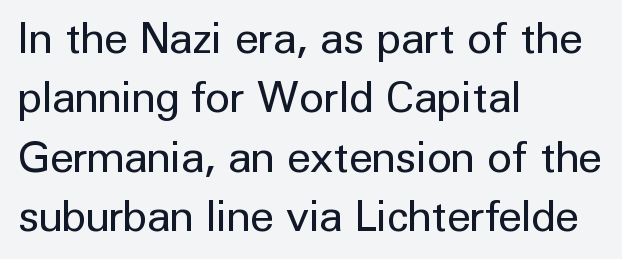
The image shows 43 px regular-weight sans-serif type, upright; set left-aligned, normal line spacing (1.38x), normal letter spacing, not underlined; low stroke contrast and a medium x-height.
